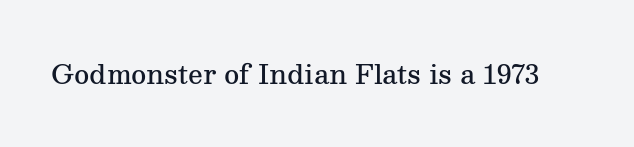
{"italic": "no", "bold": "semi", "underline": "no", "letter_spacing": "normal", "letter_spacing_em": 0.0, "glyph_px": 26}
